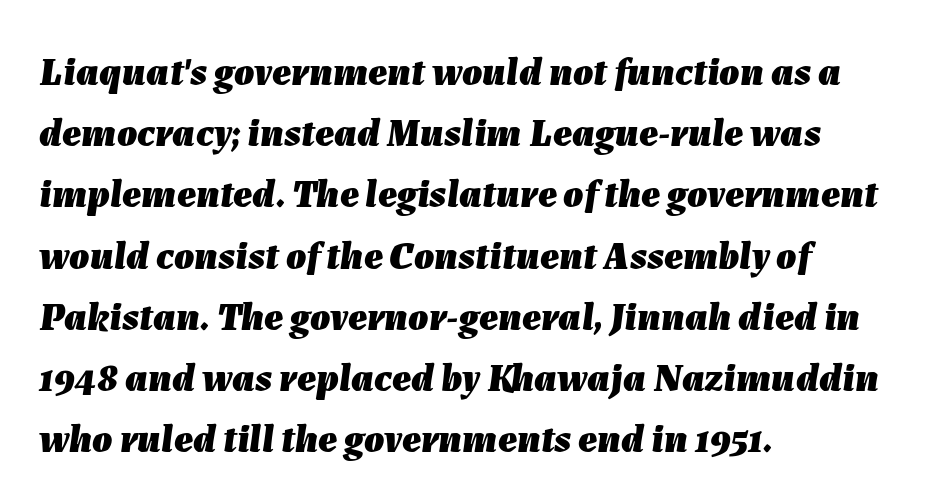
These lines are rendered in a variable-pitch font. The space beneath each line is pristine and unruled. When letters slant like this, we call the style italic. Its strokes are broad and dark, the hallmark of bold type. Leftover space on each line is placed entirely after the last word. In terms of leading, this rendering sits right in the middle.
